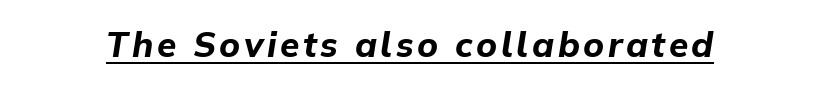
Italic: yes, the glyphs are oblique. Its strokes are broad and dark, the hallmark of bold type. Looks like someone drew a line under every word here. Spacing verdict: proportional, widths tailored to each character.
